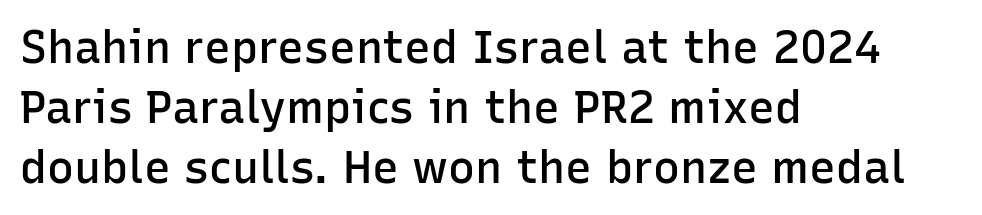
Q: Is the text bold? A: Semi-bold.
Q: Is the text italic (slanted)? A: No, it is upright.
Q: Is the typeface a serif or a sans-serif typeface? A: Sans-serif.
Q: Is the text underlined? A: No.
Q: How is the paragraph aligned? A: Left-aligned.
Q: Is the spacing between letters normal or unusually wide? A: Normal.
Q: Is the spacing between lines tight, normal or loose? A: Normal.
Q: Width (condensed, normal, or wide)? A: Normal.
Q: Stroke contrast? A: Low.
Q: x-height? A: Medium.
Q: Monospaced? A: No.
